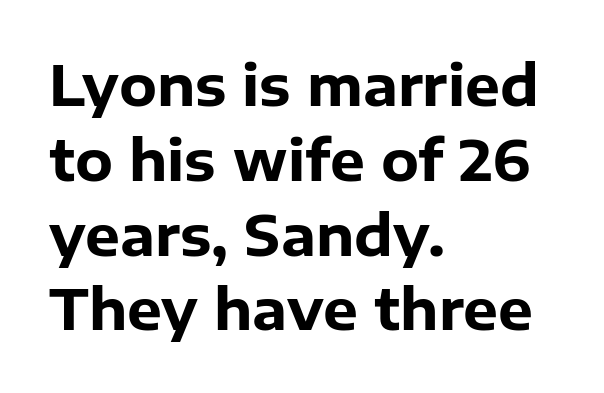
The image shows 55 px heavy sans-serif type, upright; set left-aligned, normal line spacing (1.36x), normal letter spacing, not underlined; low stroke contrast and a medium x-height.
